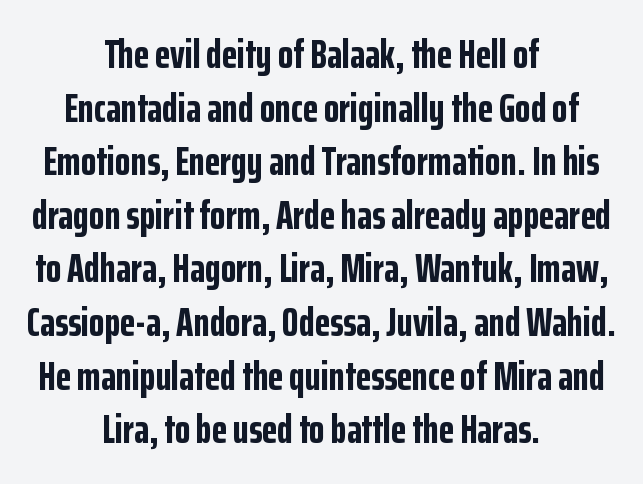
Thick stems and heavy bowls — unmistakably bold. In terms of letterform style, serifs are entirely absent. The lettering stays uniformly vertical, giving the passage a roman look. Plain, unruled lines of type. Vertical spacing — default. Default kerning and tracking; the words read as compact shapes.
